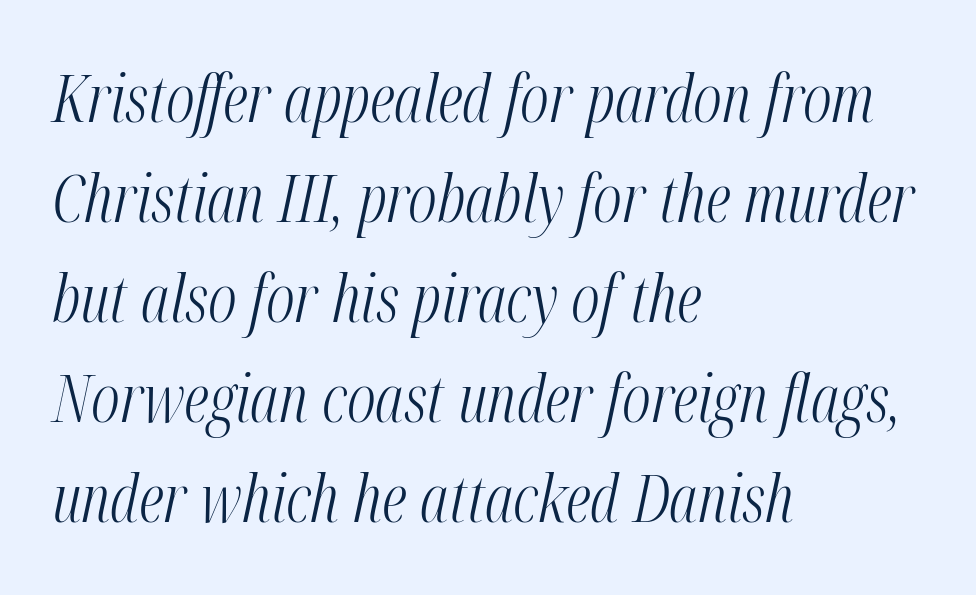
The image shows 65 px light, condensed type, italic (leaning right); set left-aligned, normal line spacing (1.54x), normal letter spacing, not underlined; medium stroke contrast and a medium x-height.
